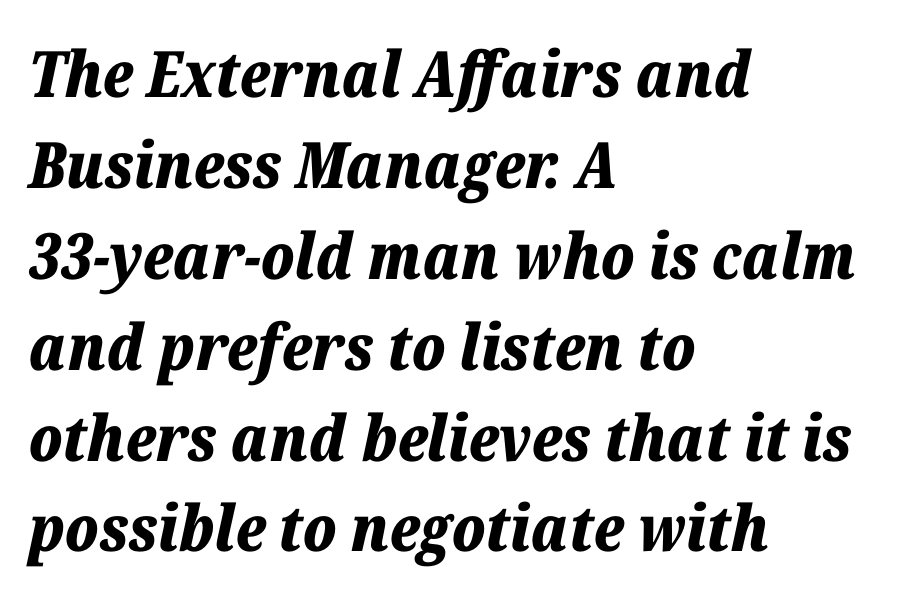
Vertical spacing — default. Beneath every word, the page is bare. The font is running at its bold setting. These lines stack with their left ends in a neat column. Quick note: italic. This sample uses plain, unmodified letter spacing.
